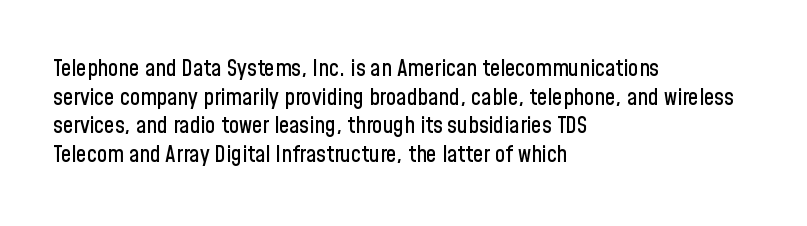
Quick note: not italic, upright. The letters sit at their default tracking, neither squeezed nor spread. The space between consecutive lines is moderate. This sample is left-justified, so line endings fall wherever the words run out. The string is rendered with underlining switched off.
